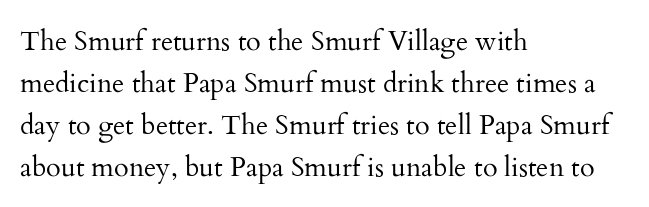
The image shows 27 px text type, upright; set left-aligned, normal line spacing (1.56x), normal letter spacing, not underlined.
